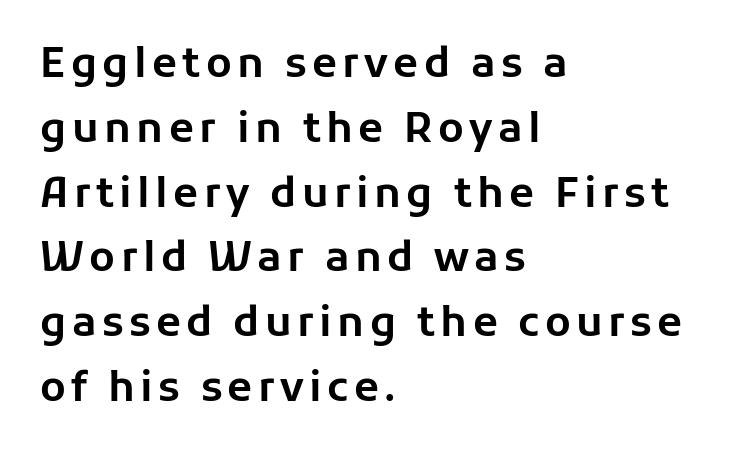
The image shows 41 px sans-serif type, upright; set left-aligned, normal line spacing (1.58x), not underlined; low stroke contrast and a medium x-height.
